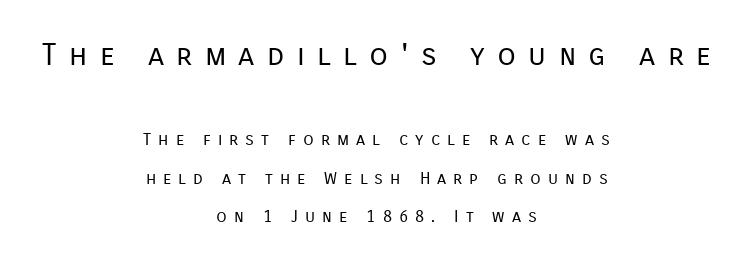
Q: Is the text bold? A: No.
Q: Is the text italic (slanted)? A: No, it is upright.
Q: Is the typeface a serif or a sans-serif typeface? A: Sans-serif.
Q: Is the text underlined? A: No.
Q: How is the paragraph aligned? A: Centered.
Q: Is the spacing between letters normal or unusually wide? A: Unusually wide.
Q: Is the spacing between lines tight, normal or loose? A: Loose.
Q: Which block of text is set in a larger size, the first (top) or the second (bottom)? A: The first (top) one.
Q: Width (condensed, normal, or wide)? A: Normal.
Q: Stroke contrast? A: Low.
Q: x-height? A: Medium.
Q: Monospaced? A: No.
